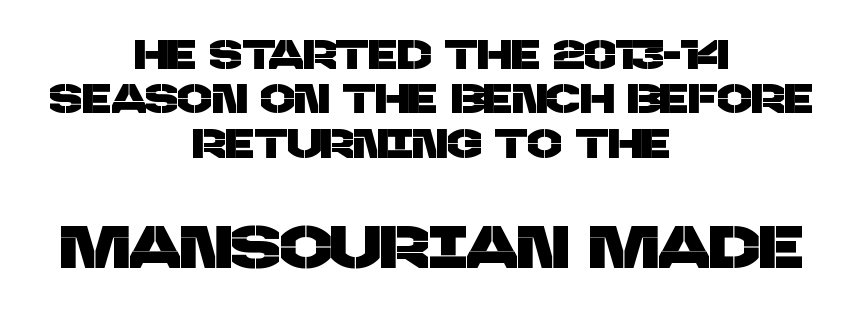
Q: Is the typeface a serif or a sans-serif typeface? A: Sans-serif.
Q: Is the text underlined? A: No.
Q: How is the paragraph aligned? A: Centered.
Q: Is the spacing between letters normal or unusually wide? A: Normal.
Q: Is the spacing between lines tight, normal or loose? A: Tight.
Q: Which block of text is set in a larger size, the first (top) or the second (bottom)? A: The second (bottom) one.
Q: Width (condensed, normal, or wide)? A: Normal.
Q: Stroke contrast? A: Low.
Q: x-height? A: Large.
Q: Monospaced? A: No.
